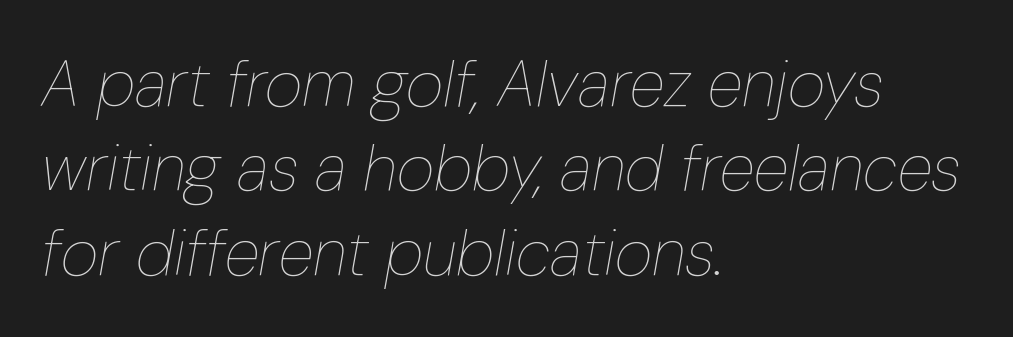
Q: Is the text bold? A: No.
Q: Is the text italic (slanted)? A: Yes, it leans right by about 10 degrees.
Q: Is the text underlined? A: No.
Q: How is the paragraph aligned? A: Left-aligned.
Q: Is the spacing between letters normal or unusually wide? A: Normal.
Q: Is the spacing between lines tight, normal or loose? A: Normal.
Q: Width (condensed, normal, or wide)? A: Condensed.
Q: Stroke contrast? A: Low.
Q: x-height? A: Medium.
Q: Monospaced? A: No.
